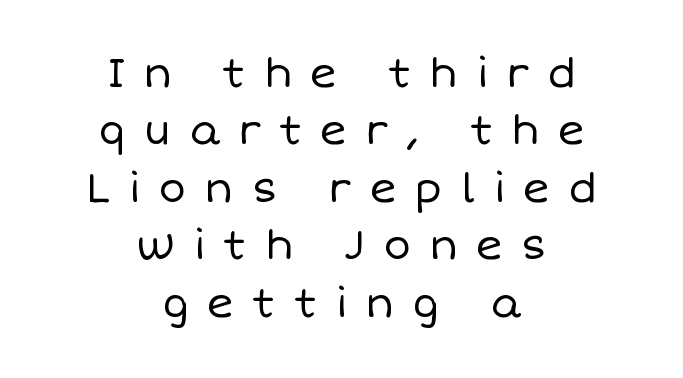
Think of a printed novel: that variable character pitch is what you see here. Characters remain perfectly vertical along every line. Rule under the text: the space is simply empty. How are the letters spaced? Widely, with obvious added tracking.
